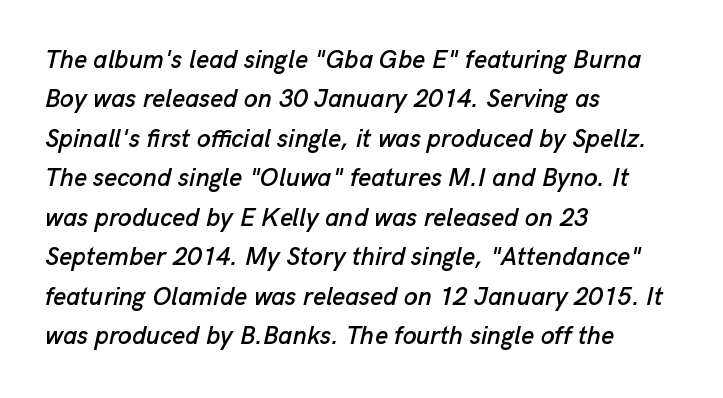
Q: Is the text italic (slanted)? A: Yes, it leans right by about 13 degrees.
Q: Is the text underlined? A: No.
Q: How is the paragraph aligned? A: Left-aligned.
Q: Is the spacing between letters normal or unusually wide? A: Normal.
Q: Is the spacing between lines tight, normal or loose? A: Normal.
